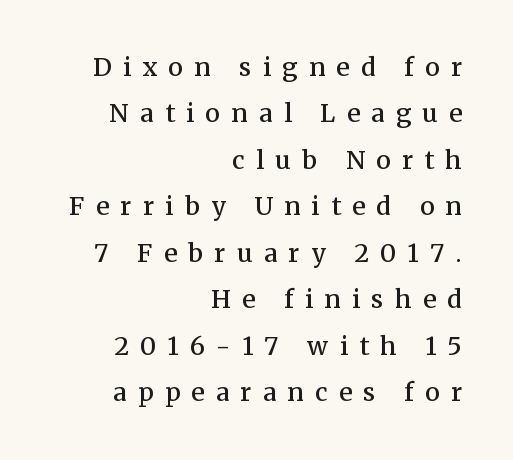
The image shows 25 px text type, upright; set right-aligned, line spacing 1.86x, unusually wide letter spacing (+0.45 em), not underlined.
